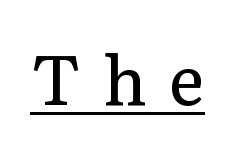
The image shows 68 px regular-weight serif type, upright; set unusually wide letter spacing (+0.32 em), underlined; low stroke contrast and a medium x-height.
